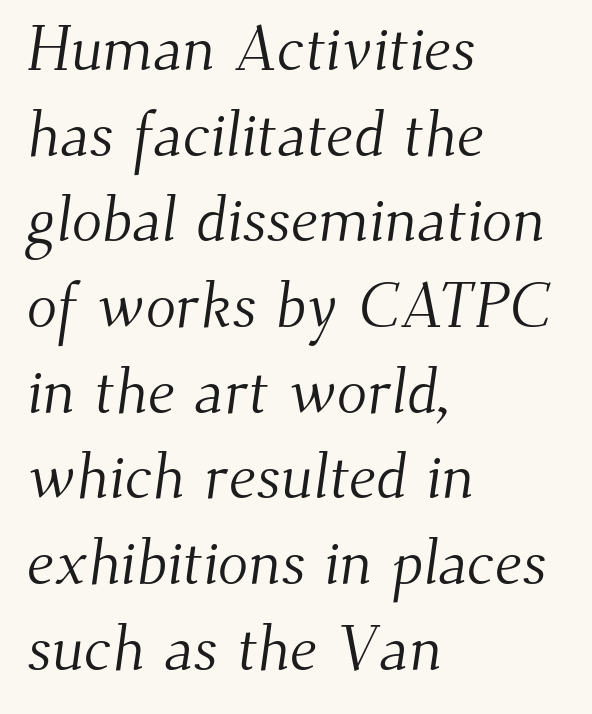
Q: Is the text bold? A: No.
Q: Is the typeface a serif or a sans-serif typeface? A: Serif.
Q: Is the text underlined? A: No.
Q: How is the paragraph aligned? A: Left-aligned.
Q: Is the spacing between letters normal or unusually wide? A: Normal.
Q: Is the spacing between lines tight, normal or loose? A: Normal.
Q: Width (condensed, normal, or wide)? A: Normal.
Q: Stroke contrast? A: Medium.
Q: x-height? A: Small.
Q: Monospaced? A: No.
